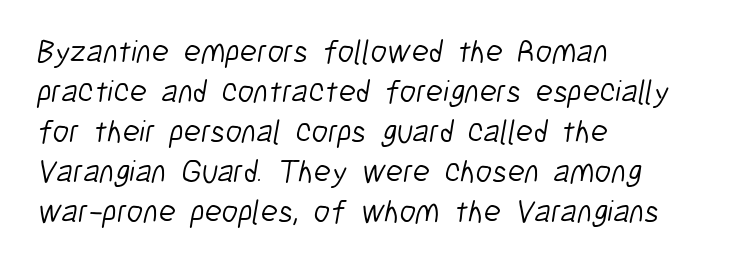
Q: Is the text bold? A: No.
Q: Is the typeface a serif or a sans-serif typeface? A: Sans-serif.
Q: Is the text underlined? A: No.
Q: How is the paragraph aligned? A: Left-aligned.
Q: Is the spacing between letters normal or unusually wide? A: Normal.
Q: Is the spacing between lines tight, normal or loose? A: Normal.
Q: Width (condensed, normal, or wide)? A: Condensed.
Q: Stroke contrast? A: Low.
Q: x-height? A: Medium.
Q: Monospaced? A: No.
